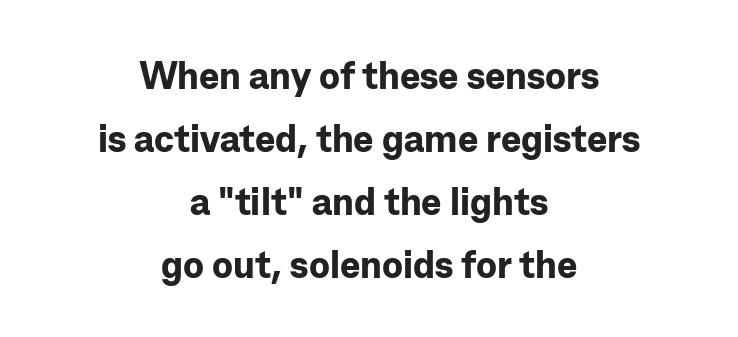
The string is rendered with underlining switched off. Each word holds together tightly as a unit, with standard inter-letter gaps. What weight is shown? A full bold with thick strokes. Observe the absence of serifs on each vertical stroke in this sample.
